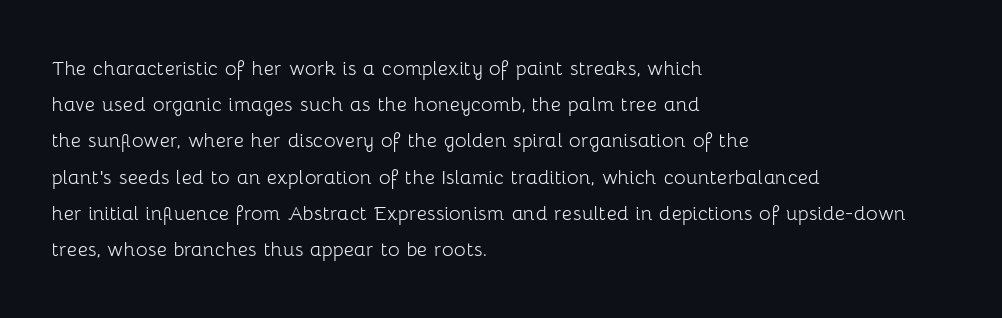
The cut favours lightness, reaching ordinary text weight at its darkest. Left-aligned paragraph, ragged on the right. There is no visible air inserted between adjacent glyphs. Has an underline been added? It has not. Upright lettering throughout. Leading matches the norm, producing a regular column.
